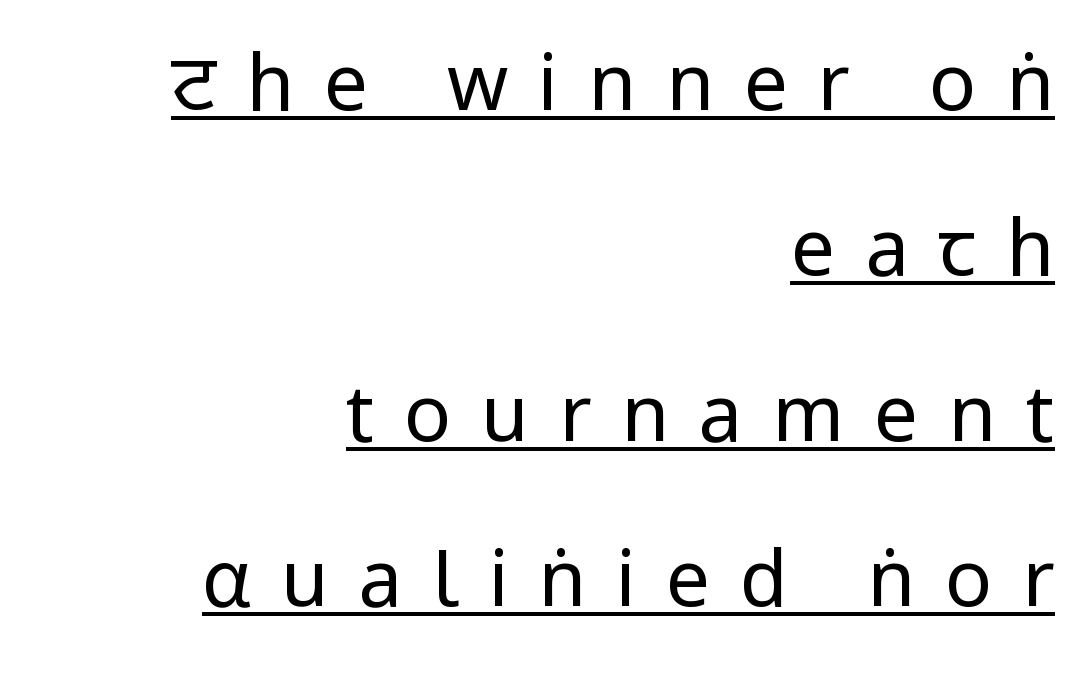
Nope, no serifs anywhere on these letters. Tracking here is generous; glyphs stand well apart from one another. The letters stand straight up with perfectly vertical stems. A typesetter would call this leading open, well beyond the default.
